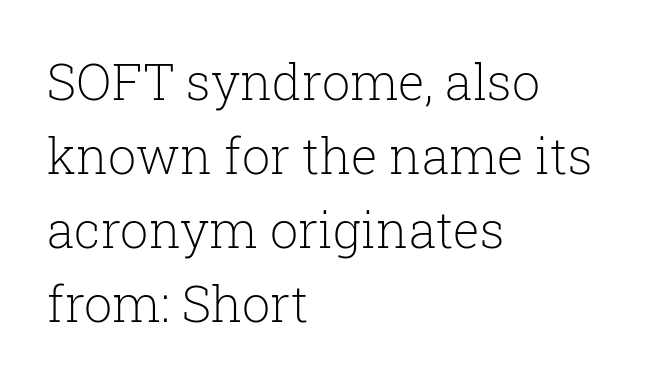
The image shows 50 px light serif type, upright; set left-aligned, normal line spacing (1.48x), normal letter spacing, not underlined; low stroke contrast and a medium x-height.
